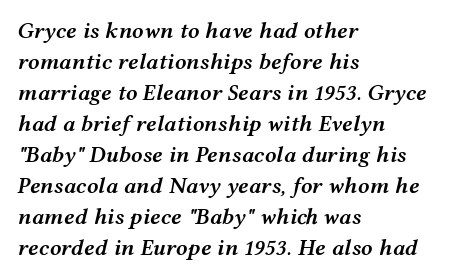
Q: Is the text bold? A: Semi-bold.
Q: Is the text italic (slanted)? A: Yes, it leans right by about 12 degrees.
Q: Is the text underlined? A: No.
Q: How is the paragraph aligned? A: Left-aligned.
Q: Is the spacing between letters normal or unusually wide? A: Normal.
Q: Is the spacing between lines tight, normal or loose? A: Normal.
